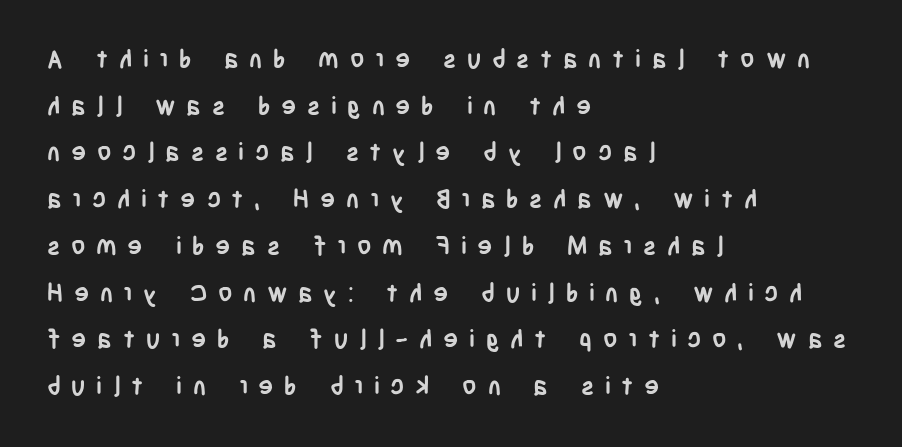
{"italic": "no", "bold": "yes", "underline": "no", "align": "left", "line_spacing_ratio": 1.87, "letter_spacing": "wide", "letter_spacing_em": 0.43, "glyph_px": 25}
